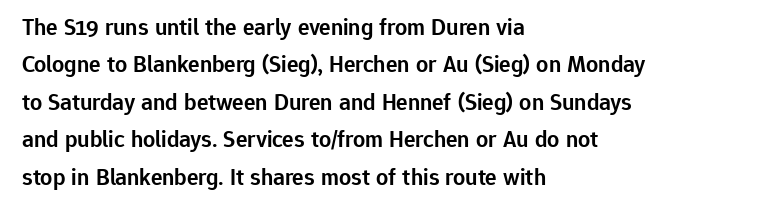
The image shows 24 px text type, upright; set left-aligned, normal line spacing (1.56x), normal letter spacing, not underlined.
